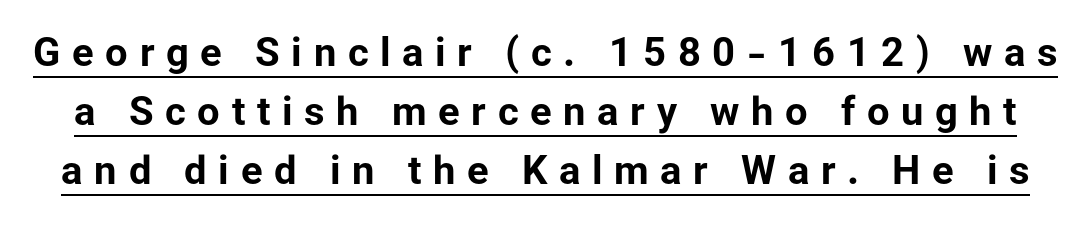
The image shows 40 px bold sans-serif type, upright; set normal line spacing (1.48x), unusually wide letter spacing (+0.29 em), underlined; low stroke contrast and a medium x-height.
